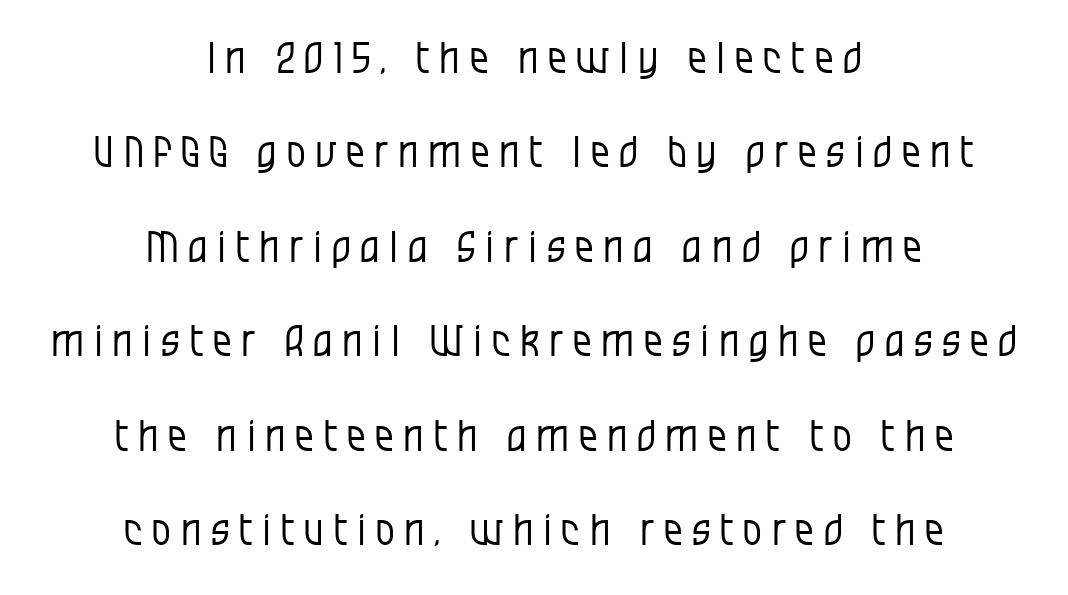
Q: Is the text bold? A: No.
Q: Is the text italic (slanted)? A: No, it is upright.
Q: Is the typeface a serif or a sans-serif typeface? A: Sans-serif.
Q: Is the text underlined? A: No.
Q: How is the paragraph aligned? A: Centered.
Q: Is the spacing between letters normal or unusually wide? A: Unusually wide.
Q: Is the spacing between lines tight, normal or loose? A: Loose.
Q: Width (condensed, normal, or wide)? A: Condensed.
Q: Stroke contrast? A: Low.
Q: x-height? A: Large.
Q: Monospaced? A: No.
